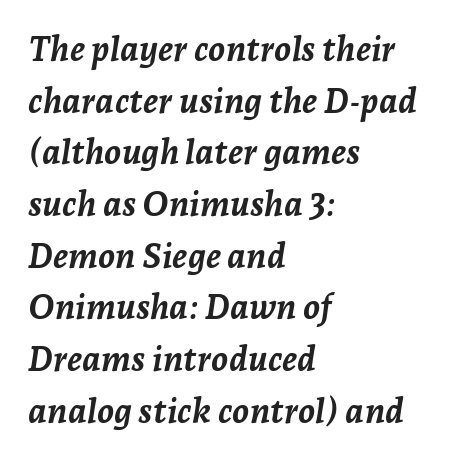
A typesetter would call this proportional, since set widths differ per character. Any mark beneath the type? The region is blank. Alignment: flush left. How would I describe the line gaps? Plain and ordinary. The characters look thick and weighty, a clear bold. Compared with typical body copy, the letter spacing here is the same.
